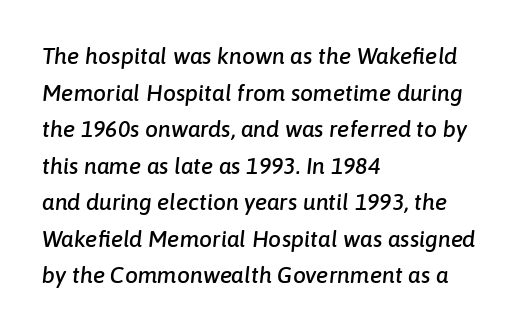
The baseline area is clear. This sample is left-justified, so line endings fall wherever the words run out. Look at the tracking — it's just the regular setting, nothing added. Looking at the ascenders, they clearly lean. Rows of type keep a routine distance in the vertical direction.
